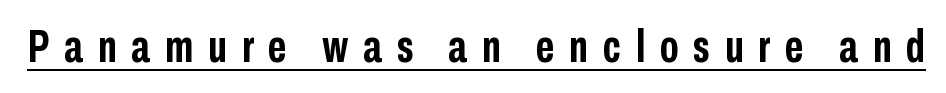
Q: Is the text bold? A: Yes.
Q: Is the text italic (slanted)? A: No, it is upright.
Q: Is the typeface a serif or a sans-serif typeface? A: Sans-serif.
Q: Is the text underlined? A: Yes.
Q: Is the spacing between letters normal or unusually wide? A: Unusually wide.
Q: Width (condensed, normal, or wide)? A: Condensed.
Q: Stroke contrast? A: Low.
Q: x-height? A: Medium.
Q: Monospaced? A: No.
